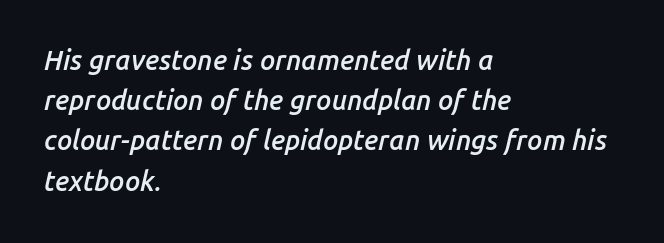
Q: Is the text bold? A: Semi-bold.
Q: Is the text italic (slanted)? A: Yes, it leans right by about 14 degrees.
Q: Is the text underlined? A: No.
Q: How is the paragraph aligned? A: Left-aligned.
Q: Is the spacing between letters normal or unusually wide? A: Normal.
Q: Is the spacing between lines tight, normal or loose? A: Normal.
